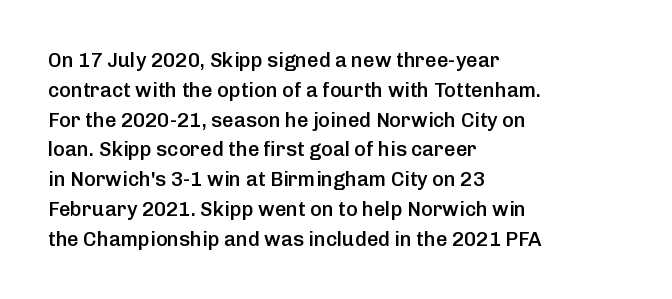
The image shows 20 px text type, upright; set left-aligned, normal line spacing (1.49x), normal letter spacing, not underlined.
